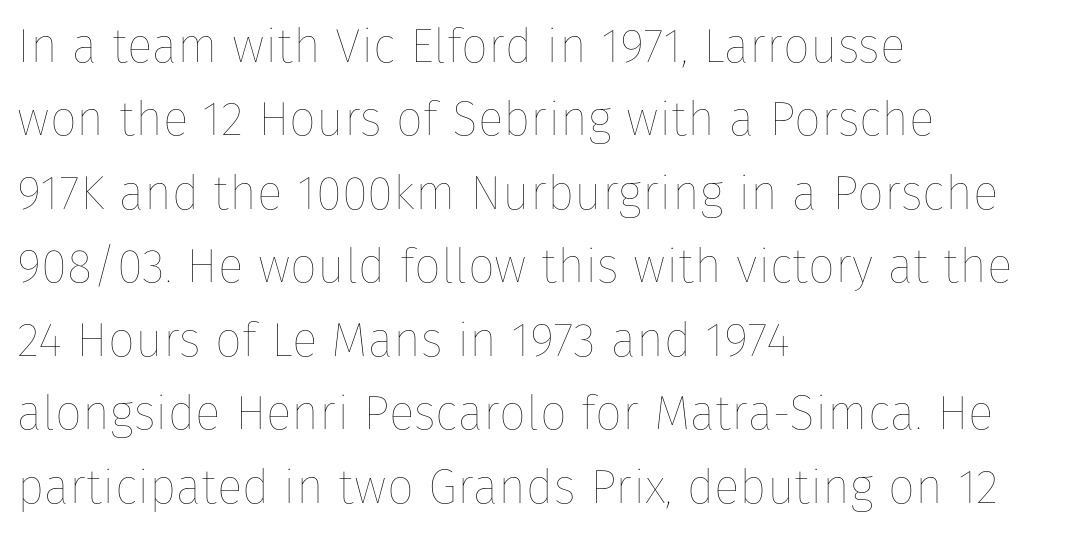
Nothing unusual about the tracking: characters are spaced as the font intends. In terms of posture, this sample is upright. Weight: not bold — regular or lighter. The lines sit at an ordinary, default distance from one another. The space directly below the letters is spotless.
